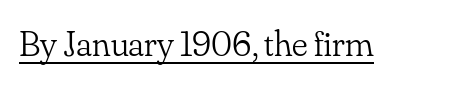
{"serif": "yes", "italic": "no", "bold": "no", "weight": "light", "width": "normal", "stroke_contrast": "low", "x_height": "small", "monospaced": "no", "underline": "yes", "letter_spacing": "normal", "letter_spacing_em": 0.0, "glyph_px": 37}
